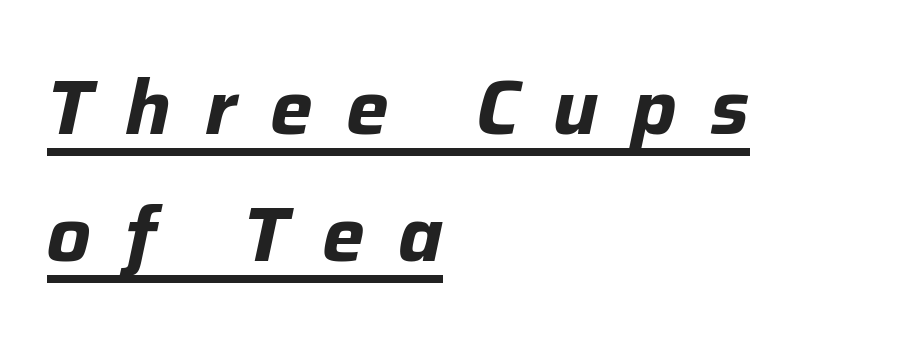
The rendering uses natural spacing where letterforms have individual widths. Each new line begins a customary step beneath the previous one. If you drew a line through each stem, it would be angled. Is the type bold? Yes — the strokes are clearly thick and heavy. Is the block centered? No — it sits flush against the left margin.
